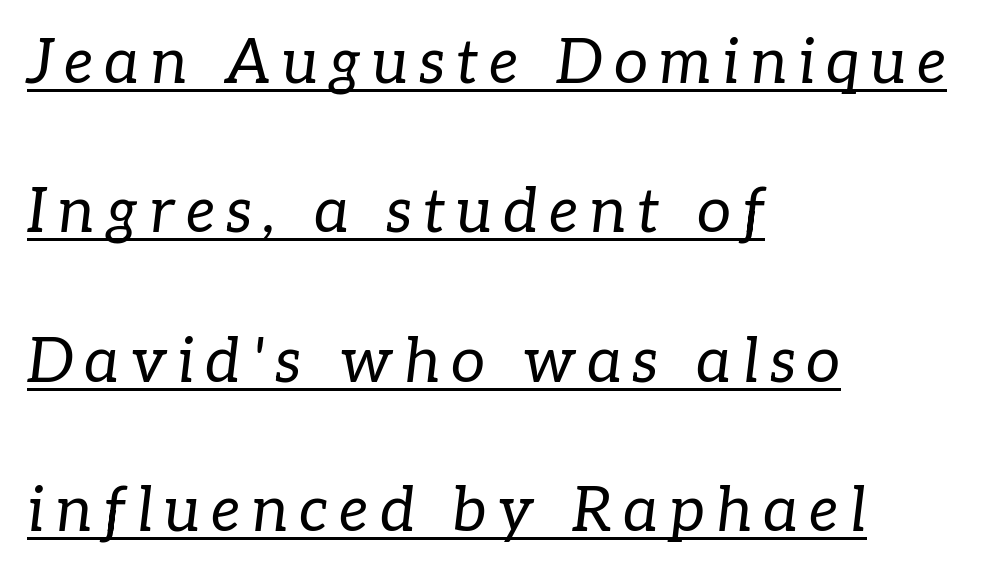
The image shows 61 px regular-weight serif type, italic (leaning right); set left-aligned, loose line spacing (2.45x), underlined; low stroke contrast and a medium x-height.
